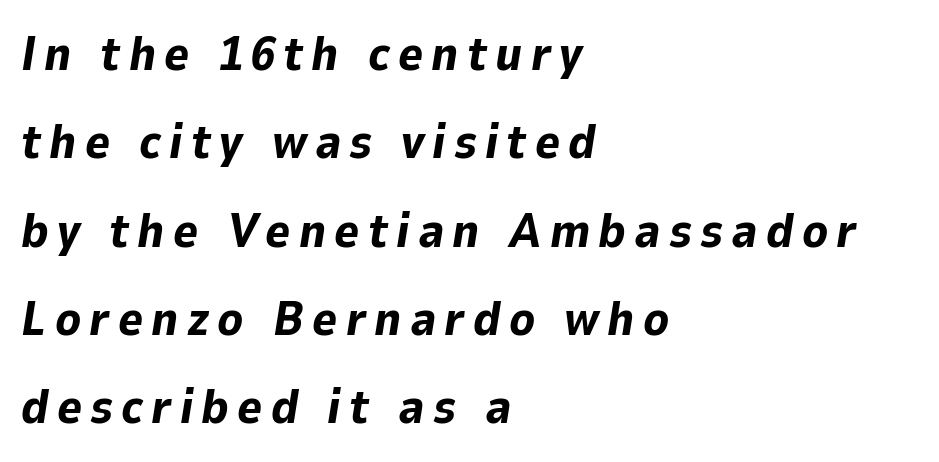
Q: Is the text bold? A: Yes.
Q: Is the text italic (slanted)? A: Yes, it leans right by about 9 degrees.
Q: Is the text underlined? A: No.
Q: How is the paragraph aligned? A: Left-aligned.
Q: Width (condensed, normal, or wide)? A: Normal.
Q: Stroke contrast? A: Low.
Q: x-height? A: Medium.
Q: Monospaced? A: No.
